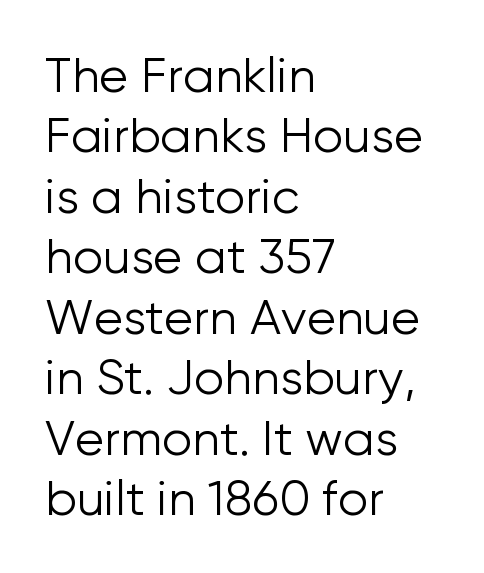
Each letter's strokes conclude bluntly, with no projecting serifs. Does extra space separate the letters? No, they use regular spacing. Bare-footed words on every line. Looks like regular typesetting: each glyph gets only the width it needs. All the whitespace from short lines collects on the right.
